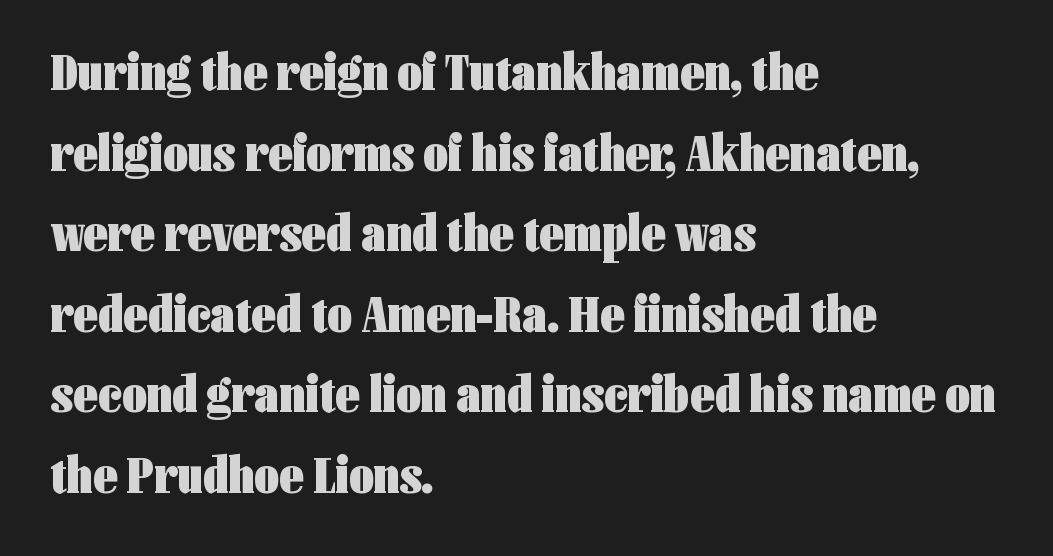
The image shows 53 px heavy, condensed sans-serif type, upright; set left-aligned, normal line spacing (1.52x), normal letter spacing, not underlined; low stroke contrast and a medium x-height.
